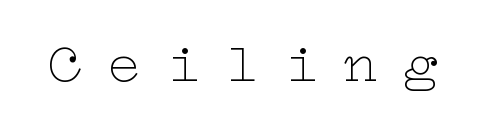
The letterforms sit at book weight or below. Characters remain perfectly vertical along every line. The gap between lines stays unmarked. Glyph-to-glyph distance is far greater than everyday printed text.
